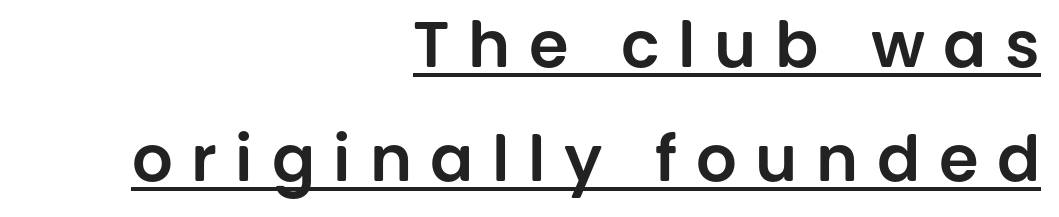
{"serif": "no", "italic": "no", "width": "normal", "stroke_contrast": "low", "x_height": "large", "monospaced": "no", "underline": "yes", "align": "right", "line_spacing_ratio": 1.78, "letter_spacing": "wide", "letter_spacing_em": 0.29, "glyph_px": 64}
